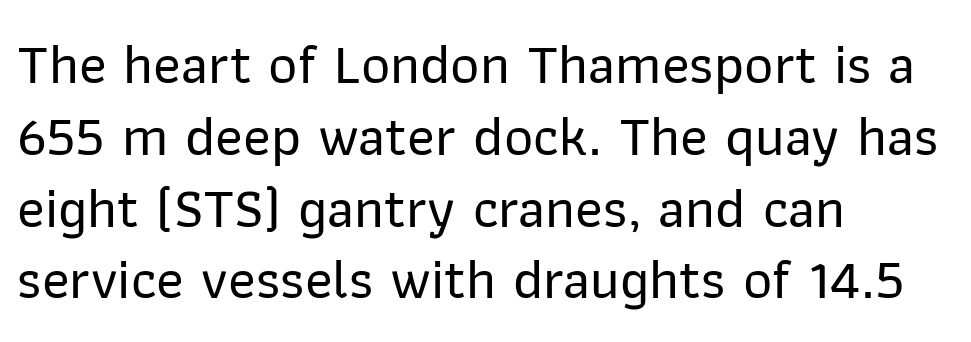
The image shows 57 px sans-serif type, upright; set left-aligned, normal line spacing (1.26x), normal letter spacing, not underlined; low stroke contrast and a medium x-height.
